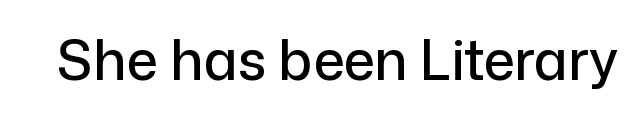
The image shows 55 px sans-serif type, upright; set normal letter spacing, not underlined; low stroke contrast and a medium x-height.
